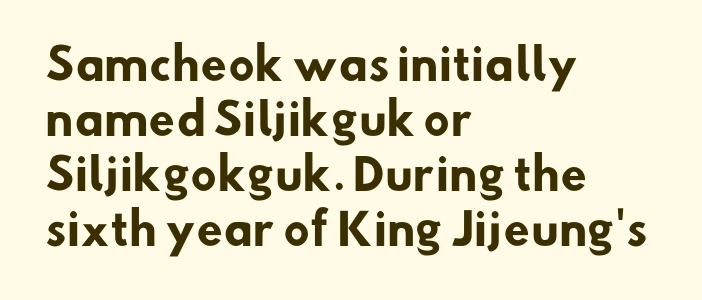
Q: Is the text bold? A: Yes.
Q: Is the typeface a serif or a sans-serif typeface? A: Sans-serif.
Q: Is the text underlined? A: No.
Q: How is the paragraph aligned? A: Left-aligned.
Q: Is the spacing between letters normal or unusually wide? A: Normal.
Q: Is the spacing between lines tight, normal or loose? A: Normal.
Q: Width (condensed, normal, or wide)? A: Normal.
Q: Stroke contrast? A: Low.
Q: x-height? A: Small.
Q: Monospaced? A: No.
